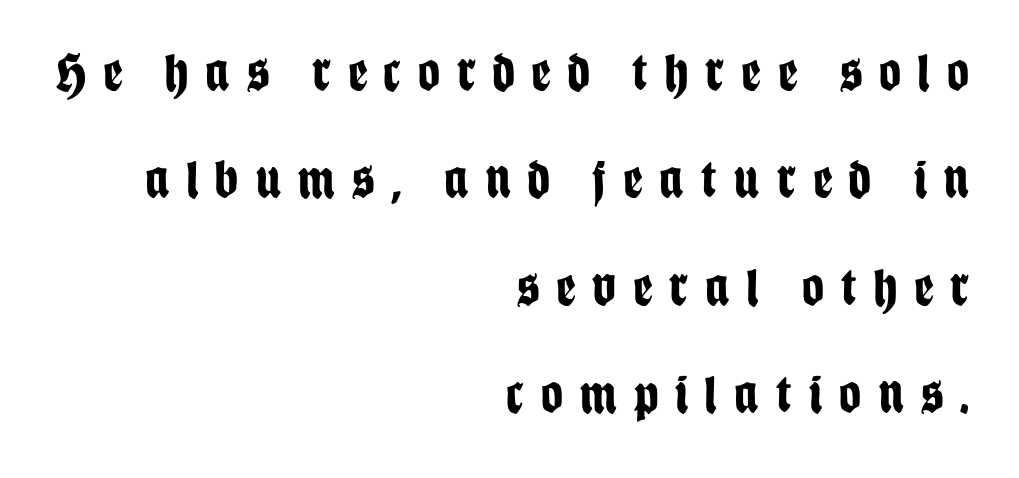
The image shows 54 px bold, condensed sans-serif type, upright; set right-aligned, loose line spacing (1.99x), unusually wide letter spacing (+0.32 em), not underlined; low stroke contrast and a large x-height.
